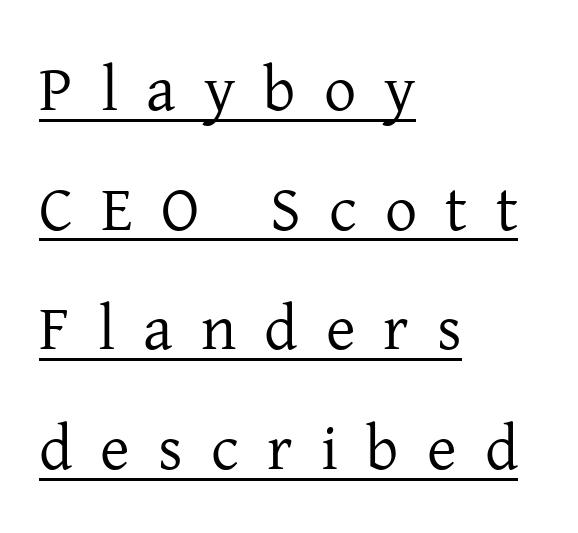
Q: Is the text bold? A: No.
Q: Is the text italic (slanted)? A: No, it is upright.
Q: Is the typeface a serif or a sans-serif typeface? A: Serif.
Q: Is the text underlined? A: Yes.
Q: How is the paragraph aligned? A: Left-aligned.
Q: Is the spacing between letters normal or unusually wide? A: Unusually wide.
Q: Width (condensed, normal, or wide)? A: Normal.
Q: Stroke contrast? A: Low.
Q: x-height? A: Medium.
Q: Monospaced? A: No.
